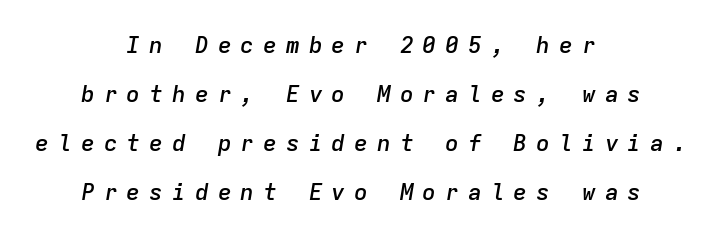
Q: Is the text bold? A: Semi-bold.
Q: Is the text italic (slanted)? A: Yes, it leans right by about 9 degrees.
Q: Is the text underlined? A: No.
Q: How is the paragraph aligned? A: Centered.
Q: Is the spacing between letters normal or unusually wide? A: Unusually wide.
Q: Is the spacing between lines tight, normal or loose? A: Loose.
